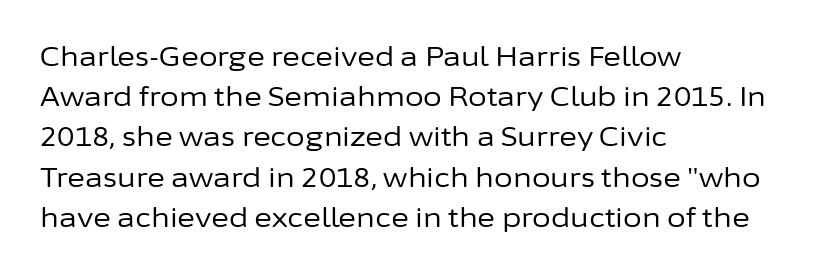
The image shows 27 px text type, upright; set left-aligned, normal line spacing (1.49x), normal letter spacing, not underlined.
